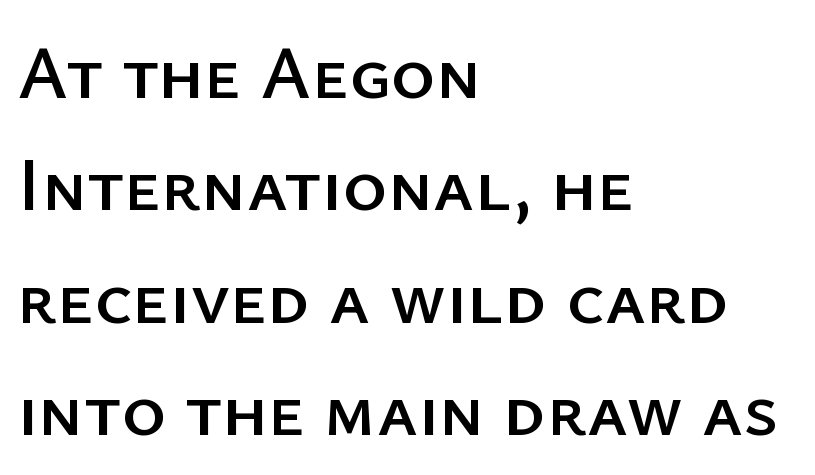
{"serif": "no", "italic": "no", "width": "normal", "stroke_contrast": "low", "x_height": "medium", "monospaced": "no", "underline": "no", "align": "left", "line_spacing": "normal", "line_spacing_ratio": 1.48, "letter_spacing": "normal", "letter_spacing_em": 0.0, "glyph_px": 76}
